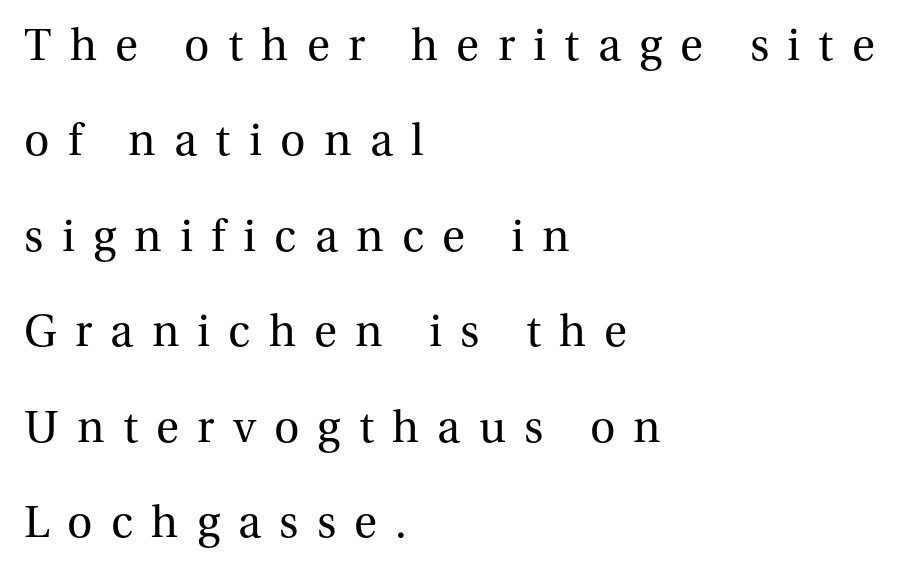
{"serif": "yes", "italic": "no", "bold": "no", "weight": "regular", "width": "normal", "stroke_contrast": "medium", "x_height": "medium", "monospaced": "no", "underline": "no", "align": "left", "line_spacing": "loose", "line_spacing_ratio": 2.03, "letter_spacing": "wide", "letter_spacing_em": 0.39, "glyph_px": 47}
